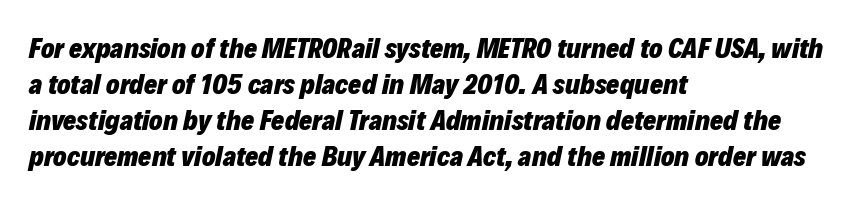
The image shows 28 px heavy type, italic (leaning right); set left-aligned, normal line spacing (1.28x), normal letter spacing, not underlined; low stroke contrast and a medium x-height.
